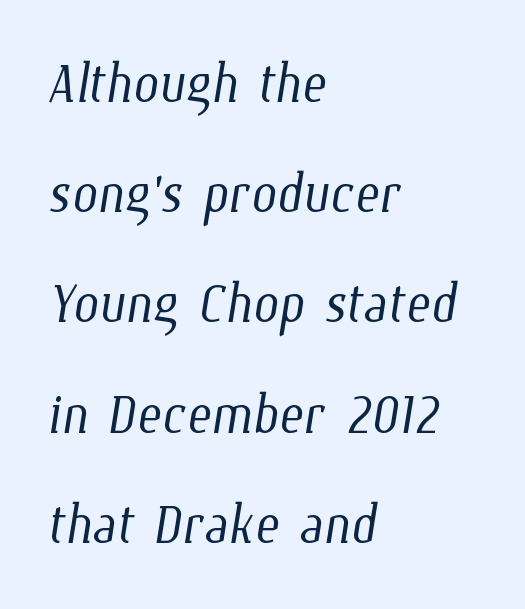
Think of a printed novel: that variable character pitch is what you see here. Nothing heavy about these letters — not bold at all. Horizontal bands of white between lines are of average thickness. These lines are set flush left with a ragged right edge. A clean baseline with only descenders dipping below it.
